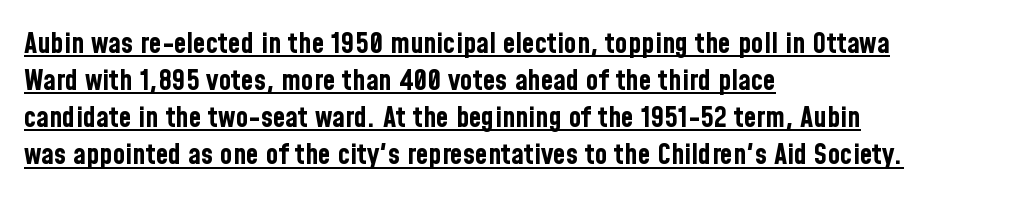
{"serif": "no", "italic": "no", "bold": "yes", "weight": "bold", "width": "condensed", "stroke_contrast": "low", "x_height": "medium", "monospaced": "no", "underline": "yes", "align": "left", "line_spacing": "normal", "line_spacing_ratio": 1.28, "letter_spacing": "normal", "letter_spacing_em": 0.0, "glyph_px": 29}
